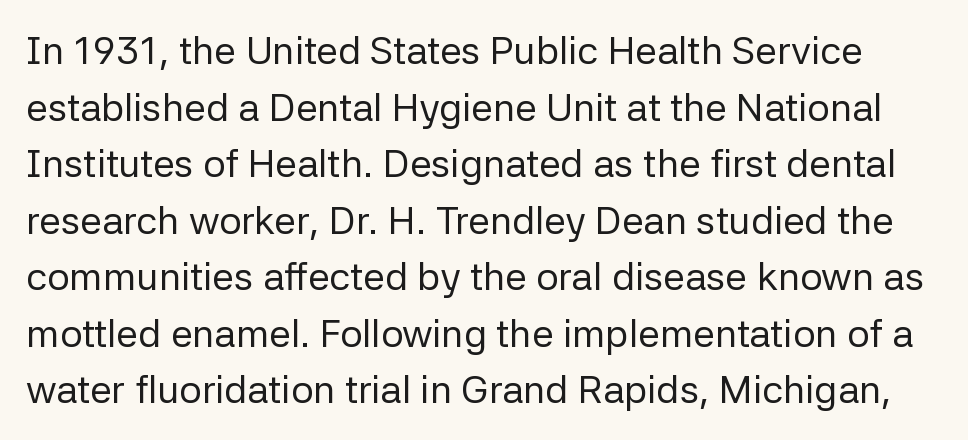
The image shows 39 px regular-weight sans-serif type, upright; set normal line spacing (1.45x), normal letter spacing, not underlined; low stroke contrast and a medium x-height.
